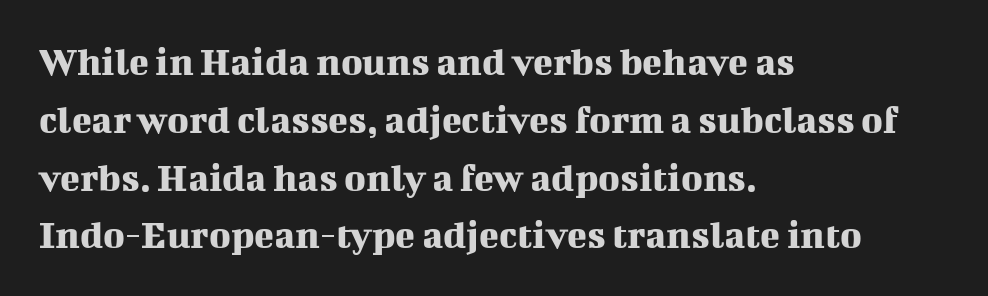
{"serif": "yes", "italic": "no", "width": "normal", "stroke_contrast": "medium", "x_height": "medium", "monospaced": "no", "underline": "no", "align": "left", "line_spacing": "normal", "line_spacing_ratio": 1.41, "letter_spacing": "normal", "letter_spacing_em": 0.0, "glyph_px": 41}
